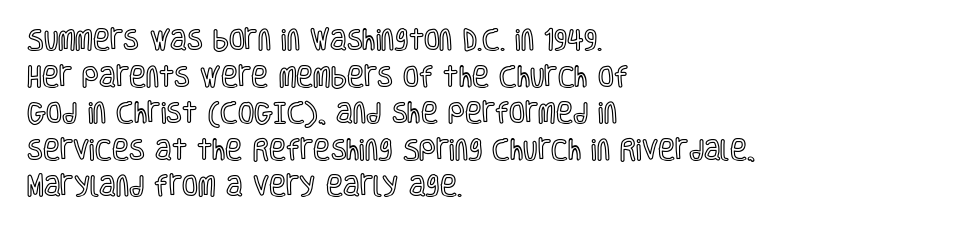
{"italic": "no", "underline": "no", "align": "left", "line_spacing": "normal", "line_spacing_ratio": 1.59, "letter_spacing": "normal", "letter_spacing_em": 0.0, "glyph_px": 23}
